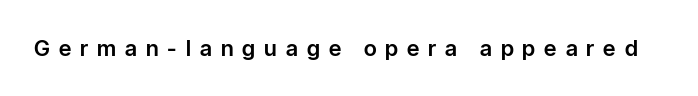
The image shows 22 px text type, upright; set unusually wide letter spacing (+0.41 em), not underlined.
